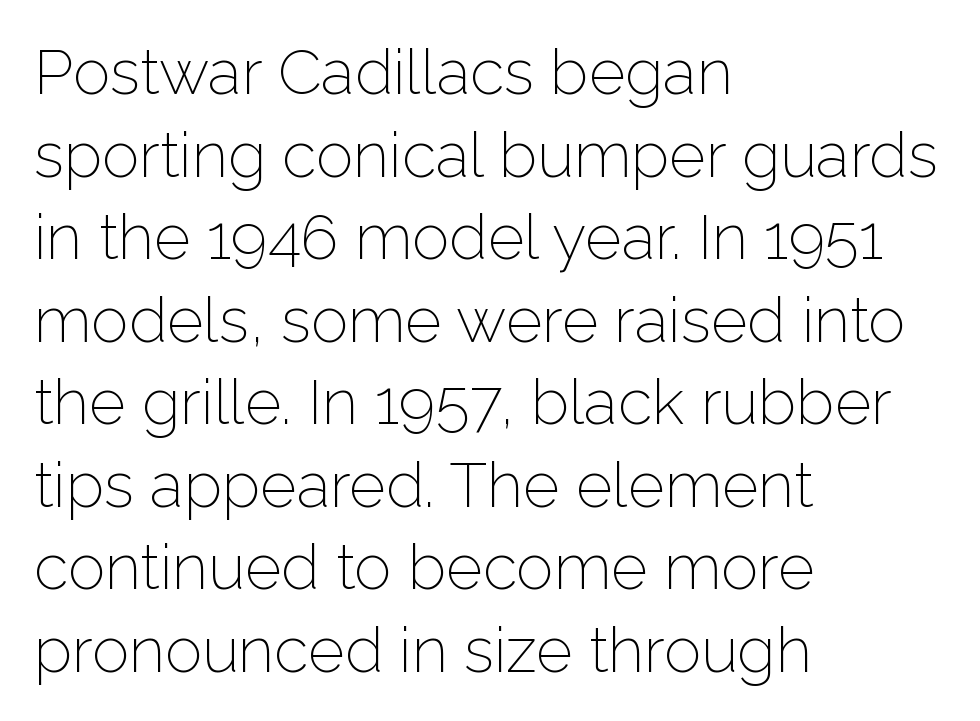
{"serif": "no", "italic": "no", "bold": "no", "weight": "light", "width": "normal", "stroke_contrast": "low", "x_height": "medium", "monospaced": "no", "underline": "no", "align": "left", "line_spacing": "normal", "line_spacing_ratio": 1.31, "letter_spacing": "normal", "letter_spacing_em": 0.0, "glyph_px": 63}
